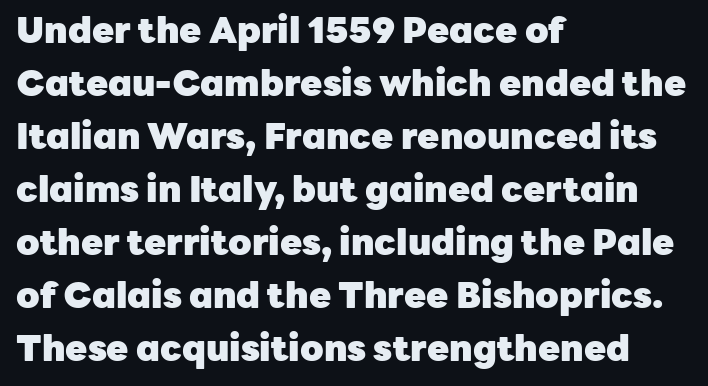
{"serif": "no", "italic": "no", "bold": "yes", "weight": "heavy", "width": "normal", "stroke_contrast": "low", "x_height": "medium", "monospaced": "no", "underline": "no", "align": "left", "line_spacing": "normal", "line_spacing_ratio": 1.47, "letter_spacing": "normal", "letter_spacing_em": 0.0, "glyph_px": 36}
